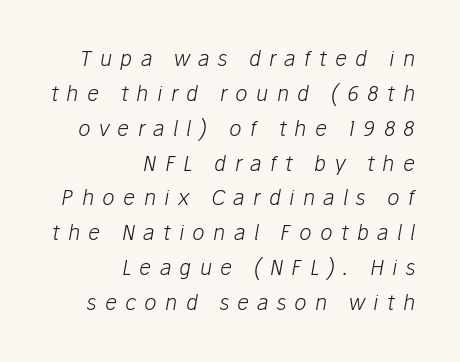
The image shows 21 px text type, italic (leaning right); set right-aligned, normal line spacing (1.66x), unusually wide letter spacing (+0.39 em), not underlined.
